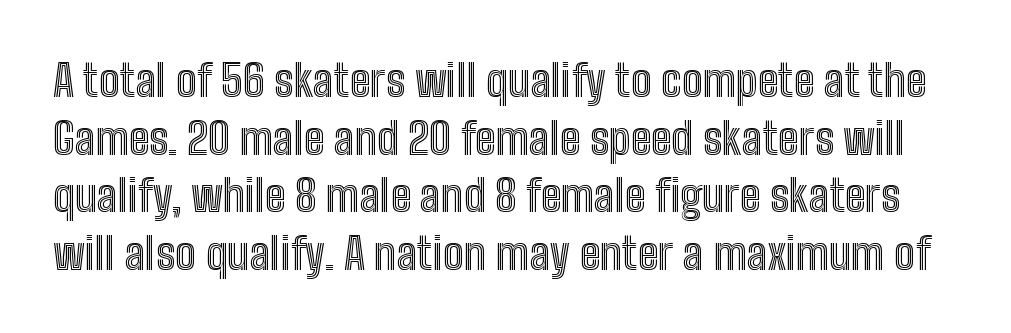
Q: Is the text italic (slanted)? A: No, it is upright.
Q: Is the text underlined? A: No.
Q: Is the spacing between letters normal or unusually wide? A: Normal.
Q: Is the spacing between lines tight, normal or loose? A: Normal.
Q: Width (condensed, normal, or wide)? A: Condensed.
Q: x-height? A: Medium.
Q: Monospaced? A: No.
